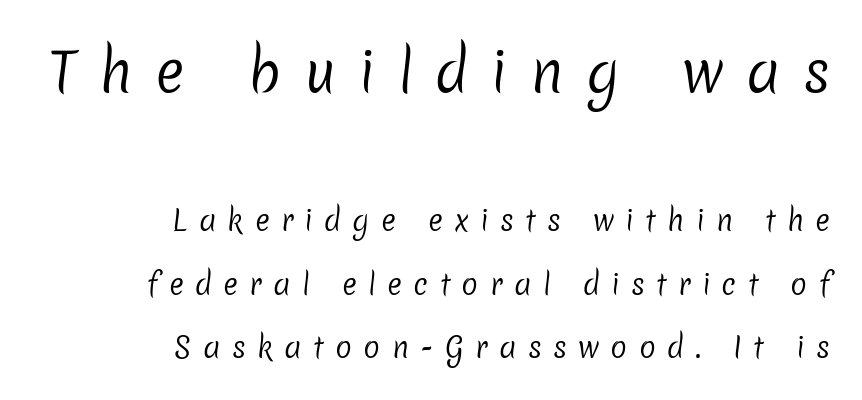
{"serif": "no", "bold": "no", "weight": "regular", "width": "normal", "stroke_contrast": "low", "x_height": "medium", "monospaced": "no", "underline": "no", "align": "right", "line_spacing": "loose", "line_spacing_ratio": 2.26, "letter_spacing": "wide", "letter_spacing_em": 0.4, "larger_block": "first", "size_ratio": 1.96, "glyph_px": 55}
